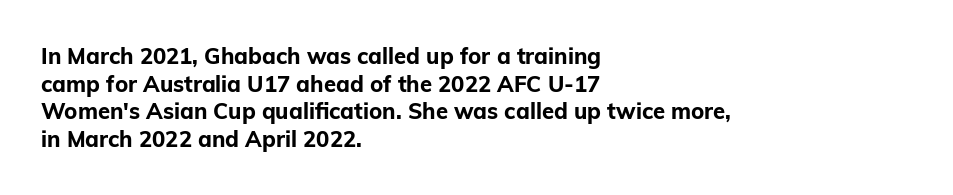
{"italic": "no", "bold": "yes", "underline": "no", "align": "left", "line_spacing": "normal", "line_spacing_ratio": 1.26, "letter_spacing": "normal", "letter_spacing_em": 0.0, "glyph_px": 22}
